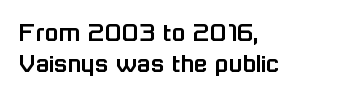
{"serif": "no", "italic": "no", "width": "normal", "stroke_contrast": "low", "x_height": "medium", "monospaced": "no", "underline": "no", "align": "left", "line_spacing": "tight", "line_spacing_ratio": 1.1, "letter_spacing": "normal", "letter_spacing_em": 0.0, "glyph_px": 28}
